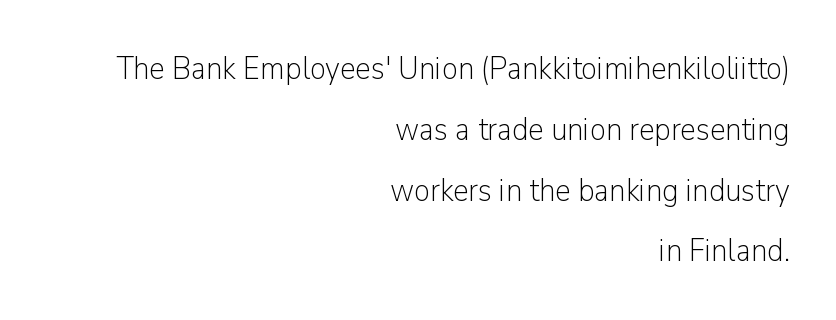
The image shows 32 px light sans-serif type, upright; set right-aligned, loose line spacing (1.9x), normal letter spacing, not underlined; low stroke contrast and a medium x-height.
